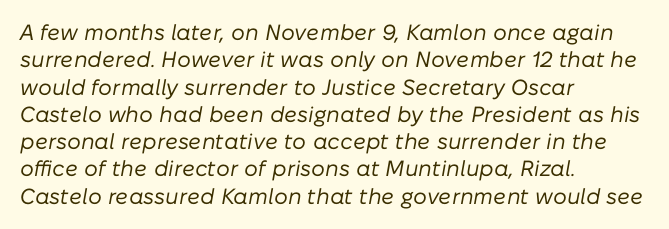
{"italic": "yes", "lean": "right", "slant_degrees": 10, "bold": "no", "underline": "no", "align": "left", "line_spacing_ratio": 1.24, "letter_spacing": "normal", "letter_spacing_em": 0.0, "glyph_px": 22}
